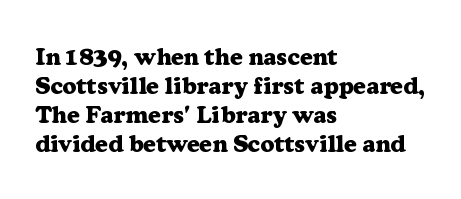
The image shows 24 px bold type, upright; set left-aligned, line spacing 1.21x, normal letter spacing, not underlined.
